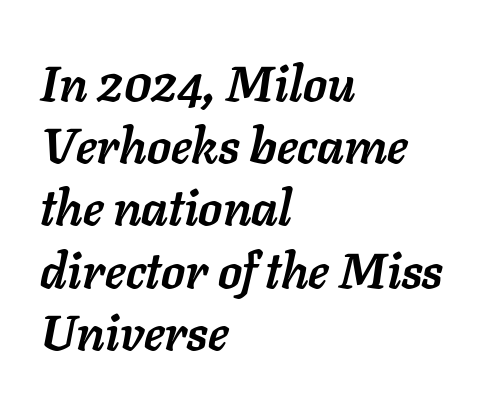
The image shows 49 px semibold type, italic (leaning right); set left-aligned, normal line spacing (1.27x), normal letter spacing, not underlined; low stroke contrast and a medium x-height.
